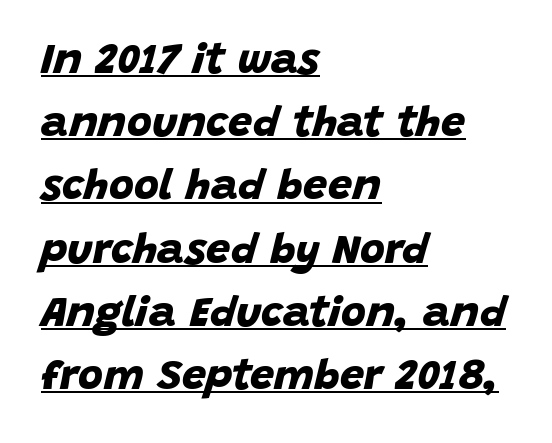
{"serif": "no", "bold": "yes", "weight": "bold", "width": "normal", "stroke_contrast": "low", "x_height": "large", "monospaced": "no", "underline": "yes", "align": "left", "line_spacing": "normal", "line_spacing_ratio": 1.47, "letter_spacing": "normal", "letter_spacing_em": 0.0, "glyph_px": 43}
